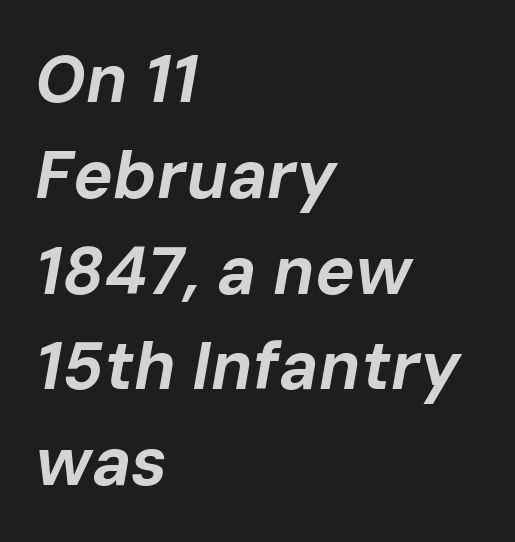
{"italic": "yes", "lean": "right", "slant_degrees": 10, "bold": "yes", "weight": "bold", "width": "normal", "stroke_contrast": "low", "x_height": "medium", "monospaced": "no", "underline": "no", "align": "left", "line_spacing": "normal", "line_spacing_ratio": 1.43, "letter_spacing": "normal", "letter_spacing_em": 0.0, "glyph_px": 67}
